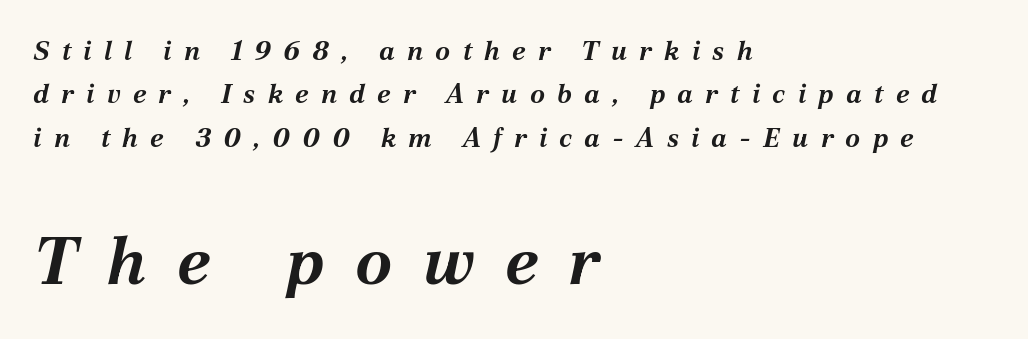
Q: Is the text bold? A: Yes.
Q: Is the text italic (slanted)? A: Yes, it leans right by about 12 degrees.
Q: Is the text underlined? A: No.
Q: How is the paragraph aligned? A: Left-aligned.
Q: Is the spacing between letters normal or unusually wide? A: Unusually wide.
Q: Is the spacing between lines tight, normal or loose? A: Normal.
Q: Which block of text is set in a larger size, the first (top) or the second (bottom)? A: The second (bottom) one.
Q: Width (condensed, normal, or wide)? A: Normal.
Q: Stroke contrast? A: Medium.
Q: x-height? A: Medium.
Q: Monospaced? A: No.
